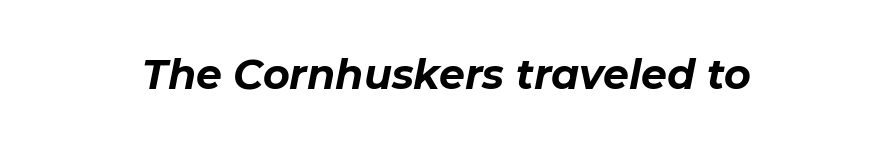
The image shows 41 px bold type, italic (leaning right); set normal letter spacing, not underlined; low stroke contrast and a medium x-height.
